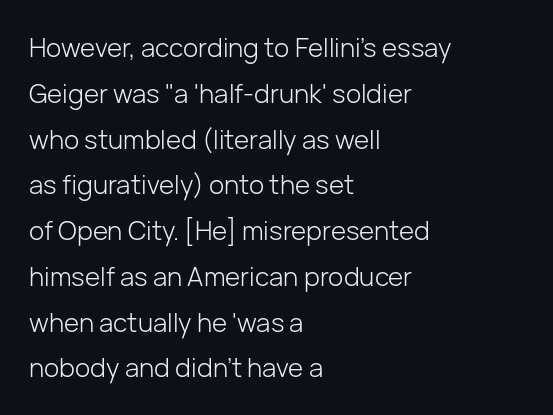
Q: Is the text bold? A: No.
Q: Is the text italic (slanted)? A: No, it is upright.
Q: Is the text underlined? A: No.
Q: How is the paragraph aligned? A: Left-aligned.
Q: Is the spacing between letters normal or unusually wide? A: Normal.
